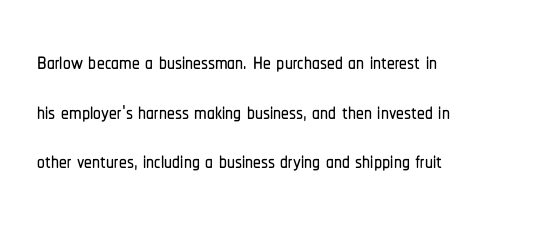
The image shows 31 px condensed sans-serif type, upright; set left-aligned, normal line spacing (1.6x), normal letter spacing, not underlined; low stroke contrast and a medium x-height.
